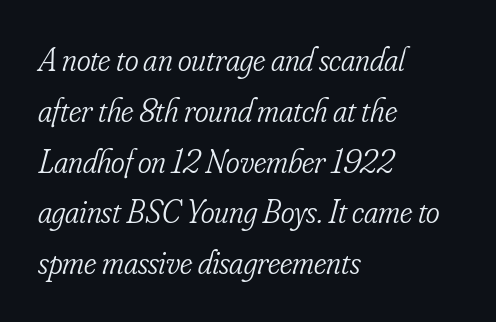
Q: Is the text bold? A: No.
Q: Is the text italic (slanted)? A: Yes, it leans right by about 16 degrees.
Q: Is the typeface a serif or a sans-serif typeface? A: Serif.
Q: Is the text underlined? A: No.
Q: How is the paragraph aligned? A: Left-aligned.
Q: Is the spacing between letters normal or unusually wide? A: Normal.
Q: Is the spacing between lines tight, normal or loose? A: Normal.
Q: Width (condensed, normal, or wide)? A: Condensed.
Q: Stroke contrast? A: Low.
Q: x-height? A: Small.
Q: Monospaced? A: No.
